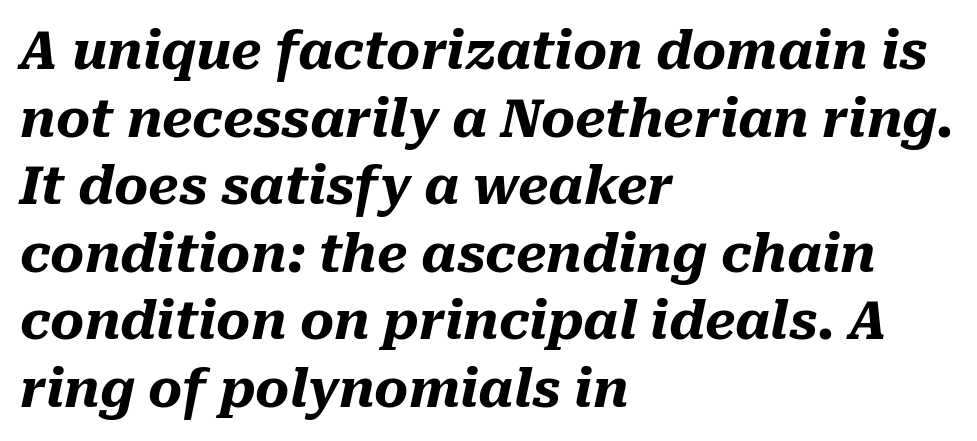
Q: Is the text bold? A: Yes.
Q: Is the text italic (slanted)? A: Yes, it leans right by about 10 degrees.
Q: Is the text underlined? A: No.
Q: How is the paragraph aligned? A: Left-aligned.
Q: Is the spacing between letters normal or unusually wide? A: Normal.
Q: Is the spacing between lines tight, normal or loose? A: Normal.
Q: Width (condensed, normal, or wide)? A: Normal.
Q: Stroke contrast? A: Medium.
Q: x-height? A: Medium.
Q: Monospaced? A: No.
